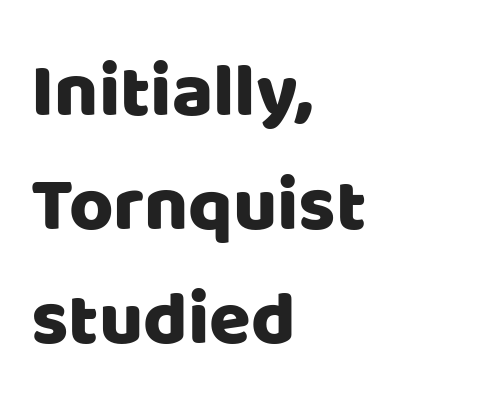
The gap between lines stays unmarked. Rendered with straight, roman letterforms. Varying glyph widths throughout — classic text-font behaviour. Are there feet on the stems? There aren't — it's a sans.
